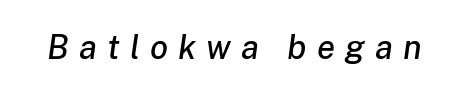
The image shows 33 px text type, italic (leaning right); set unusually wide letter spacing (+0.31 em), not underlined; low stroke contrast and a medium x-height.
